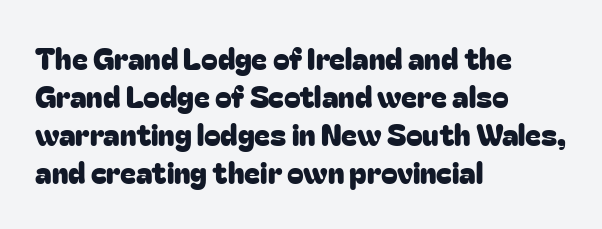
Is the letter spacing exaggerated? No — it looks like the ordinary default. The text block is weighted toward the left margin, trailing off unevenly rightward. Check where the strokes stop: nothing finishes them off — pure sans. If you drew a line through each stem, it would be perfectly vertical. Here the designer chose a conventional face with non-uniform glyph widths. Descenders are the only things crossing below the line.
